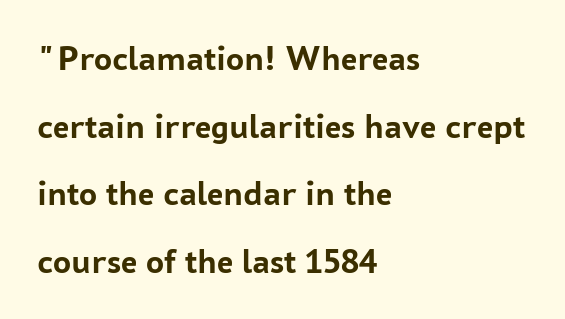
{"serif": "no", "italic": "no", "bold": "yes", "weight": "semibold", "width": "normal", "stroke_contrast": "low", "x_height": "medium", "monospaced": "no", "underline": "no", "align": "left", "line_spacing_ratio": 1.88, "letter_spacing": "normal", "letter_spacing_em": 0.0, "glyph_px": 36}
